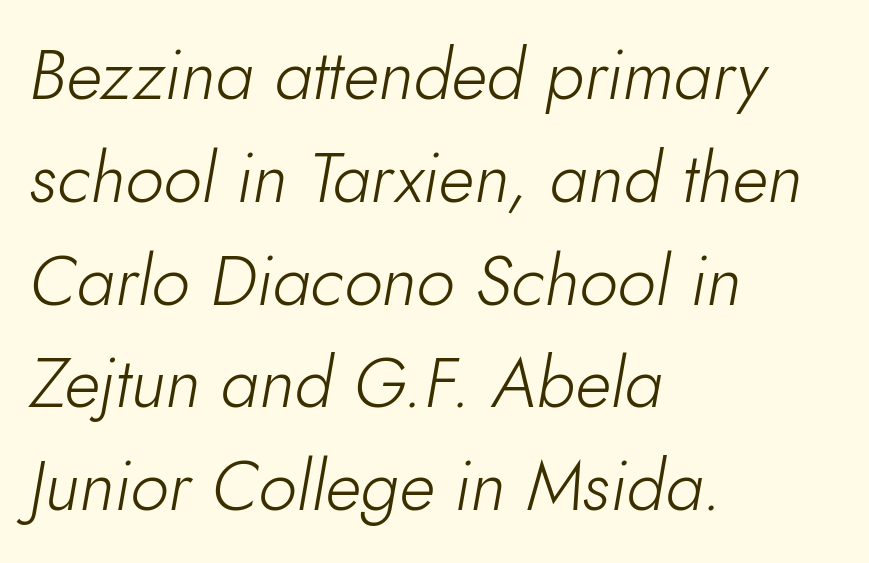
The image shows 69 px light type, italic (leaning right); set left-aligned, normal line spacing (1.49x), normal letter spacing, not underlined; low stroke contrast and a small x-height.
